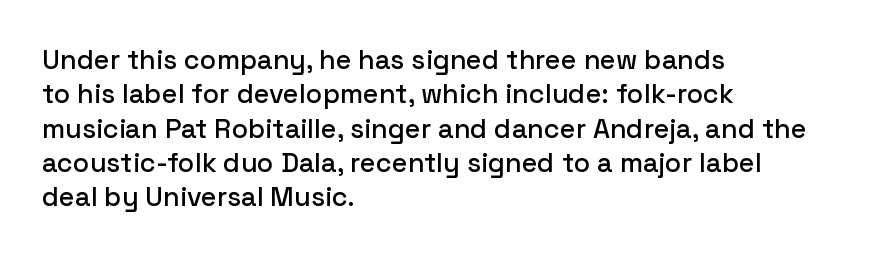
The image shows 27 px text type, upright; set left-aligned, normal line spacing (1.27x), normal letter spacing, not underlined.
